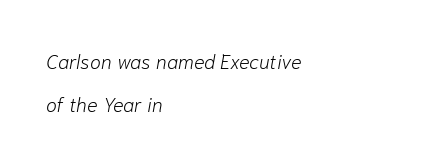
Here the glyphs are tracked normally, forming tight word shapes. Reading down the column, the eye jumps a long way to each next line. A typesetter would mark this as italic. Each row of text sits above clean, open space. These lines are set flush left with a ragged right edge. A light-to-regular cut is what we see here.
